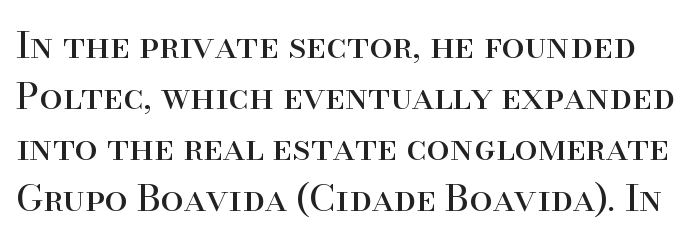
The image shows 37 px regular-weight serif type, upright; set normal line spacing (1.38x), normal letter spacing, not underlined; high stroke contrast and a small x-height.
